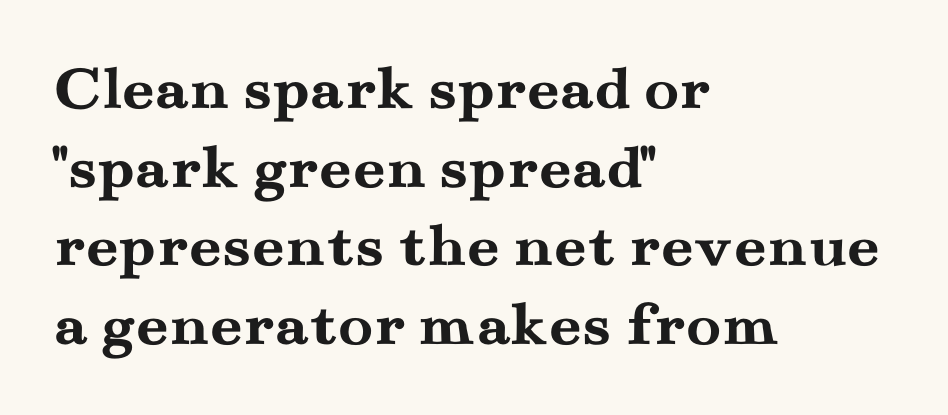
{"serif": "yes", "italic": "no", "bold": "yes", "weight": "semibold", "width": "wide", "stroke_contrast": "medium", "x_height": "small", "monospaced": "no", "underline": "no", "align": "left", "line_spacing_ratio": 1.23, "letter_spacing": "normal", "letter_spacing_em": 0.0, "glyph_px": 64}
